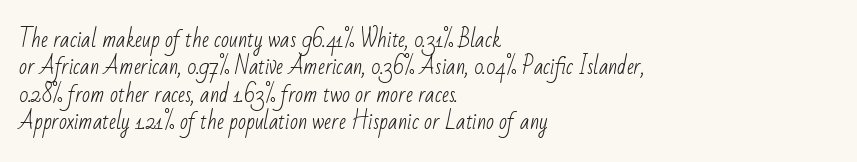
The image shows 21 px text type; set left-aligned, normal line spacing (1.3x), normal letter spacing, not underlined.
